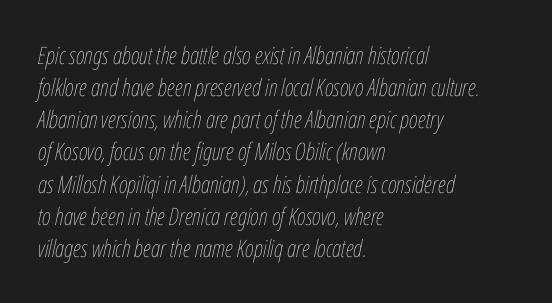
Emphasis-style slanted type is in use. Teacher's note: observe the even left margin — that is flush-left alignment. Check under the words: just untouched page. This is not heavy type; no bold has been used. Standard letterfit; no display-style spreading of the glyphs.
